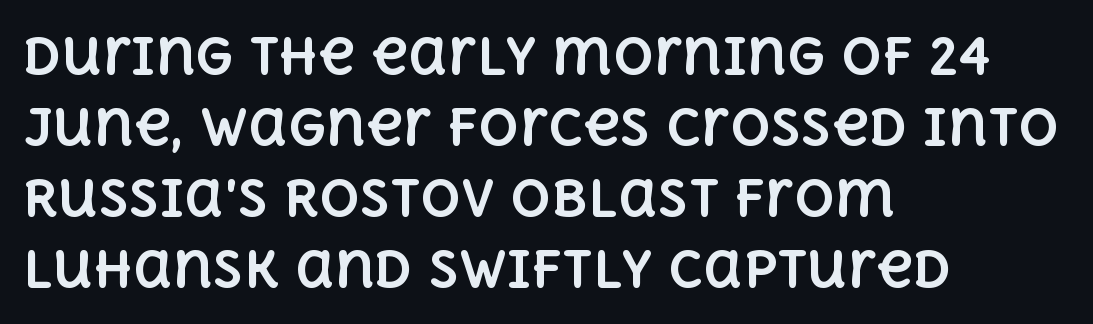
Q: Is the text bold? A: Yes.
Q: Is the text italic (slanted)? A: No, it is upright.
Q: Is the text underlined? A: No.
Q: How is the paragraph aligned? A: Left-aligned.
Q: Is the spacing between letters normal or unusually wide? A: Normal.
Q: Is the spacing between lines tight, normal or loose? A: Normal.
Q: Width (condensed, normal, or wide)? A: Normal.
Q: x-height? A: Large.
Q: Monospaced? A: No.
